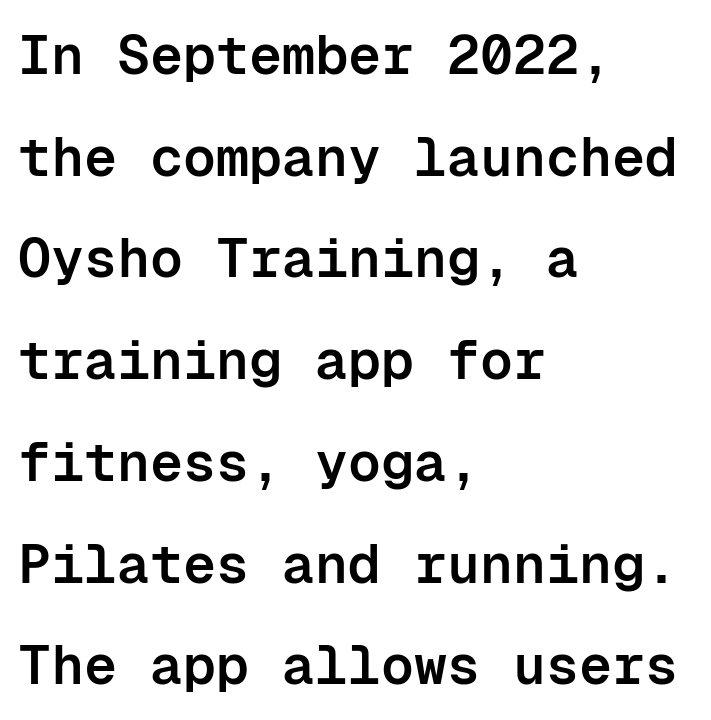
Q: Is the text bold? A: Semi-bold.
Q: Is the text italic (slanted)? A: No, it is upright.
Q: Is the typeface a serif or a sans-serif typeface? A: Sans-serif.
Q: Is the text underlined? A: No.
Q: How is the paragraph aligned? A: Left-aligned.
Q: Is the spacing between letters normal or unusually wide? A: Normal.
Q: Width (condensed, normal, or wide)? A: Normal.
Q: Stroke contrast? A: Low.
Q: x-height? A: Medium.
Q: Monospaced? A: Yes.
